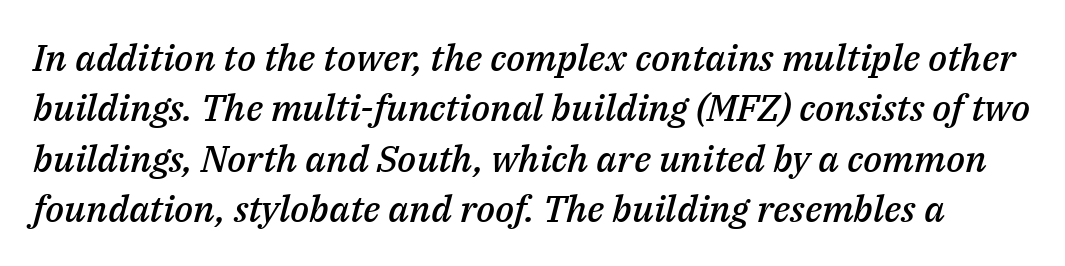
Characters follow at the spacing the type designer built in. The zone under the glyphs is completely vacant. Italic? Definitely — the glyphs are oblique. Leading matches the norm, producing a regular column. Its strokes are somewhat broadened, the hallmark of semibold type.
